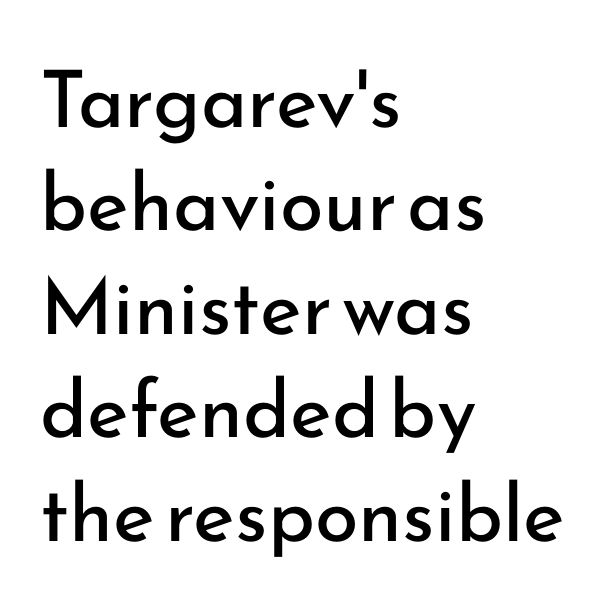
Q: Is the text bold? A: No.
Q: Is the text italic (slanted)? A: No, it is upright.
Q: Is the typeface a serif or a sans-serif typeface? A: Sans-serif.
Q: Is the text underlined? A: No.
Q: How is the paragraph aligned? A: Left-aligned.
Q: Is the spacing between letters normal or unusually wide? A: Normal.
Q: Is the spacing between lines tight, normal or loose? A: Normal.
Q: Width (condensed, normal, or wide)? A: Normal.
Q: Stroke contrast? A: Low.
Q: x-height? A: Small.
Q: Monospaced? A: No.
